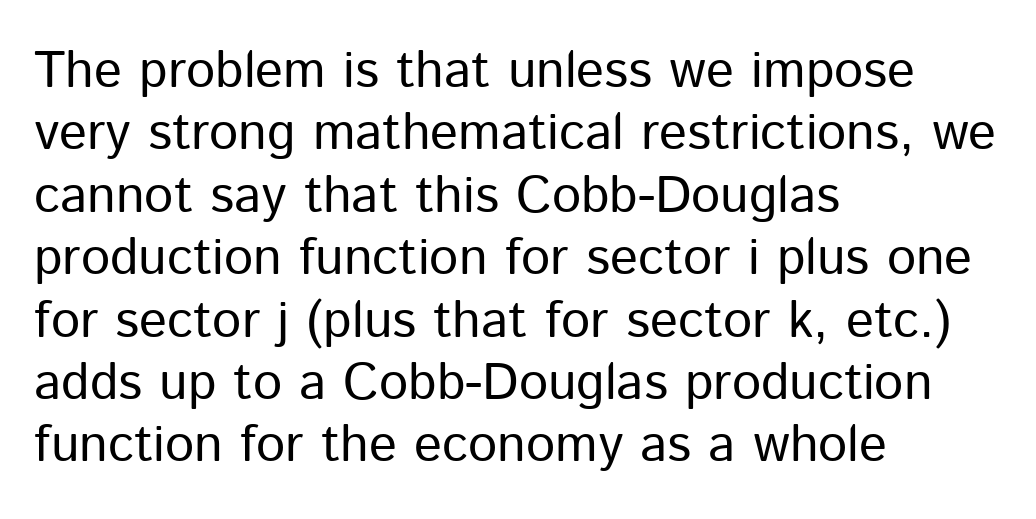
Q: Is the text bold? A: No.
Q: Is the text italic (slanted)? A: No, it is upright.
Q: Is the typeface a serif or a sans-serif typeface? A: Sans-serif.
Q: Is the text underlined? A: No.
Q: How is the paragraph aligned? A: Left-aligned.
Q: Is the spacing between letters normal or unusually wide? A: Normal.
Q: Width (condensed, normal, or wide)? A: Normal.
Q: Stroke contrast? A: Low.
Q: x-height? A: Medium.
Q: Monospaced? A: No.
